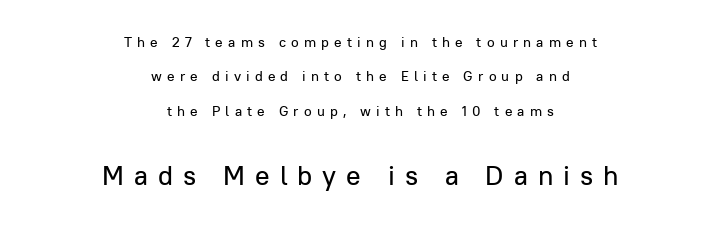
The image shows 27 px text type, upright; set centered, loose line spacing (2.46x), unusually wide letter spacing (+0.37 em), not underlined; the second (bottom) block is 1.93x larger.
